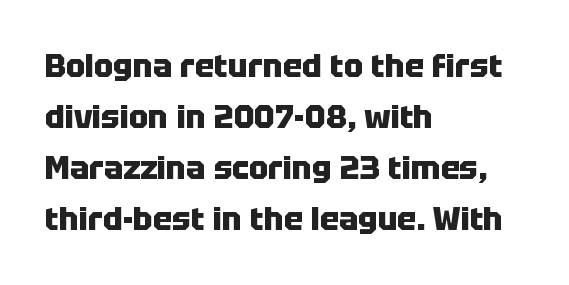
{"serif": "no", "italic": "no", "bold": "yes", "weight": "heavy", "width": "normal", "stroke_contrast": "low", "x_height": "large", "monospaced": "no", "underline": "no", "align": "left", "line_spacing": "normal", "line_spacing_ratio": 1.59, "letter_spacing": "normal", "letter_spacing_em": 0.0, "glyph_px": 32}
